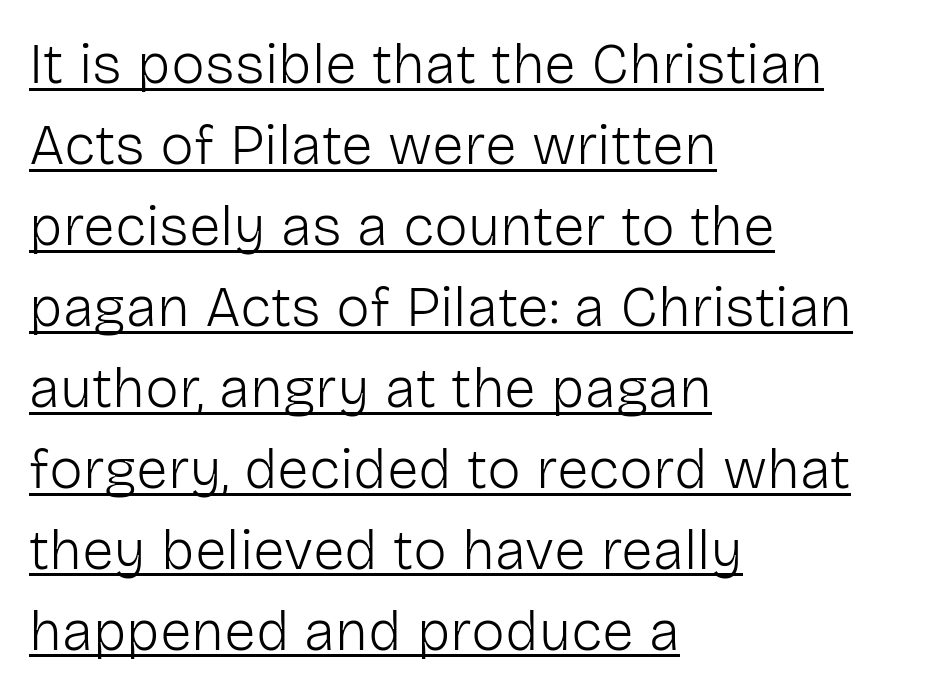
Q: Is the text bold? A: No.
Q: Is the text italic (slanted)? A: No, it is upright.
Q: Is the typeface a serif or a sans-serif typeface? A: Sans-serif.
Q: Is the text underlined? A: Yes.
Q: How is the paragraph aligned? A: Left-aligned.
Q: Is the spacing between letters normal or unusually wide? A: Normal.
Q: Is the spacing between lines tight, normal or loose? A: Normal.
Q: Width (condensed, normal, or wide)? A: Normal.
Q: Stroke contrast? A: Low.
Q: x-height? A: Medium.
Q: Monospaced? A: No.
